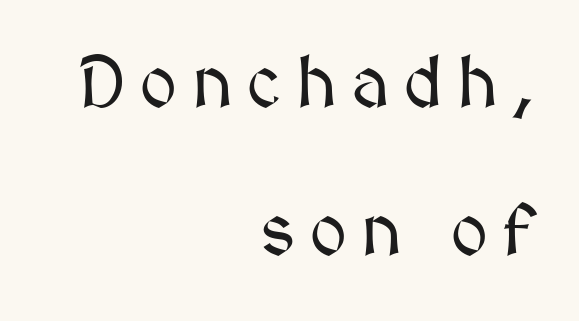
Is this a fixed-width face? No — the glyphs have proportional, varying widths. When letters stand straight like this, we call the style roman or upright. Quick note: underline off. All the whitespace from short lines collects on the left. This block would shrink considerably if given ordinary leading; it's expanded now.
